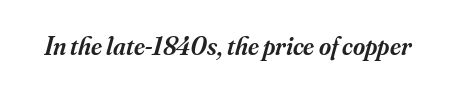
{"italic": "yes", "lean": "right", "slant_degrees": 16, "bold": "semi", "underline": "no", "letter_spacing": "normal", "letter_spacing_em": 0.0, "glyph_px": 26}
